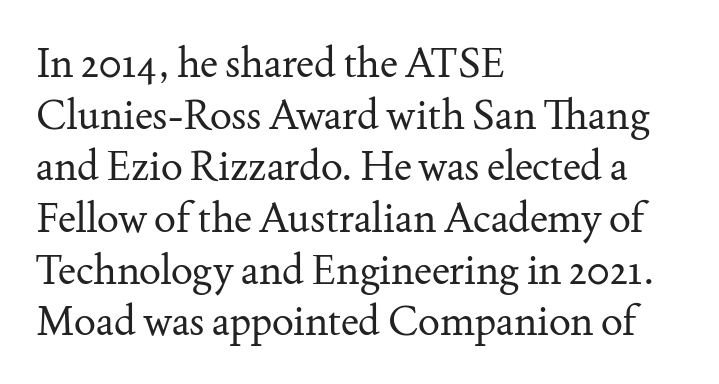
{"serif": "yes", "italic": "no", "bold": "no", "weight": "regular", "width": "normal", "stroke_contrast": "medium", "x_height": "small", "monospaced": "no", "underline": "no", "align": "left", "line_spacing": "normal", "line_spacing_ratio": 1.26, "letter_spacing": "normal", "letter_spacing_em": 0.0, "glyph_px": 41}
